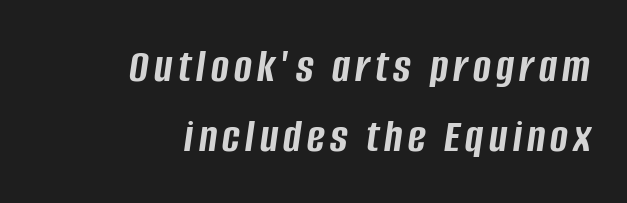
{"italic": "yes", "lean": "right", "slant_degrees": 8, "bold": "yes", "weight": "semibold", "width": "condensed", "stroke_contrast": "low", "x_height": "large", "monospaced": "no", "underline": "no", "align": "right", "line_spacing": "normal", "line_spacing_ratio": 1.45, "glyph_px": 48}
